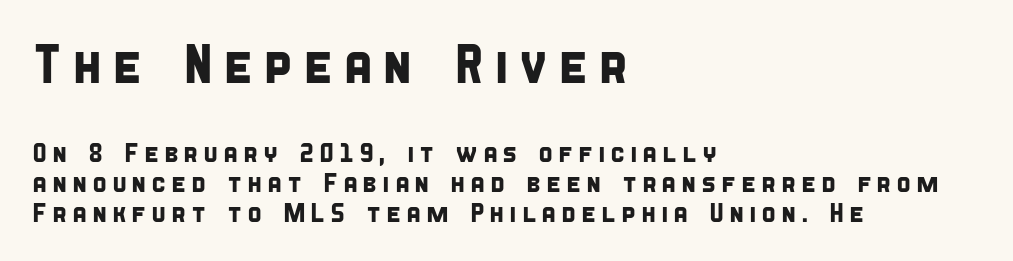
Q: Is the typeface a serif or a sans-serif typeface? A: Sans-serif.
Q: Is the text underlined? A: No.
Q: How is the paragraph aligned? A: Left-aligned.
Q: Is the spacing between lines tight, normal or loose? A: Tight.
Q: Which block of text is set in a larger size, the first (top) or the second (bottom)? A: The first (top) one.
Q: Width (condensed, normal, or wide)? A: Condensed.
Q: Stroke contrast? A: Low.
Q: x-height? A: Large.
Q: Monospaced? A: No.
